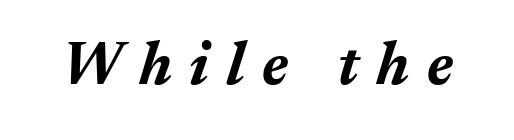
{"italic": "yes", "lean": "right", "slant_degrees": 17, "bold": "yes", "weight": "bold", "width": "normal", "stroke_contrast": "medium", "x_height": "medium", "monospaced": "no", "underline": "no", "letter_spacing": "wide", "letter_spacing_em": 0.29, "glyph_px": 61}
